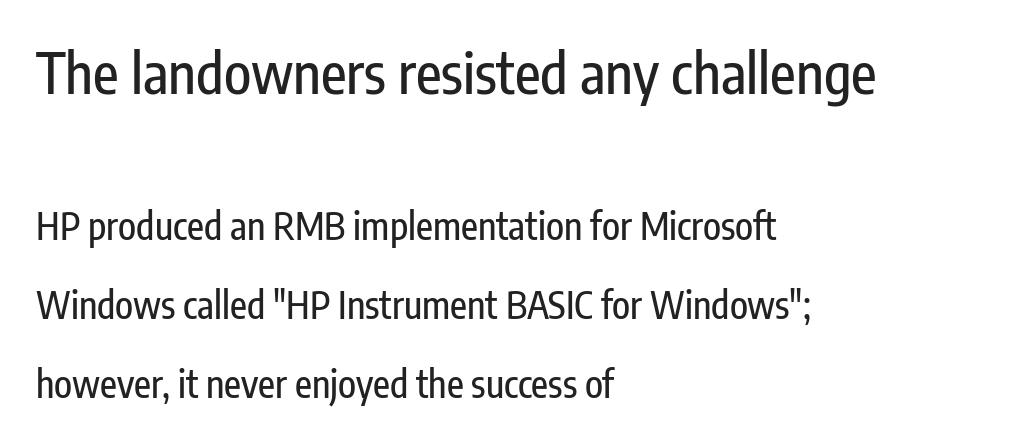
{"serif": "no", "italic": "no", "width": "condensed", "stroke_contrast": "low", "x_height": "medium", "monospaced": "no", "underline": "no", "align": "left", "line_spacing": "loose", "line_spacing_ratio": 2.14, "letter_spacing": "normal", "letter_spacing_em": 0.0, "larger_block": "first", "size_ratio": 1.51, "glyph_px": 56}
